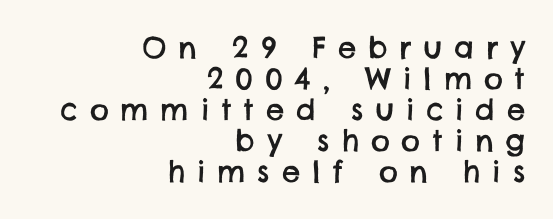
The image shows 29 px sans-serif type; set right-aligned, tight line spacing (1.07x), unusually wide letter spacing (+0.41 em), not underlined; low stroke contrast and a large x-height.
